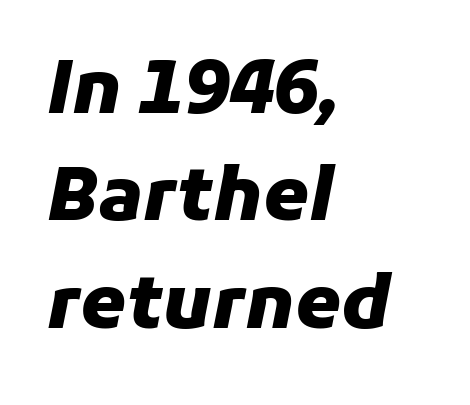
Q: Is the text bold? A: Yes.
Q: Is the text italic (slanted)? A: Yes, it leans right by about 11 degrees.
Q: Is the text underlined? A: No.
Q: How is the paragraph aligned? A: Left-aligned.
Q: Is the spacing between letters normal or unusually wide? A: Normal.
Q: Is the spacing between lines tight, normal or loose? A: Normal.
Q: Width (condensed, normal, or wide)? A: Normal.
Q: Stroke contrast? A: Low.
Q: x-height? A: Medium.
Q: Monospaced? A: No.
